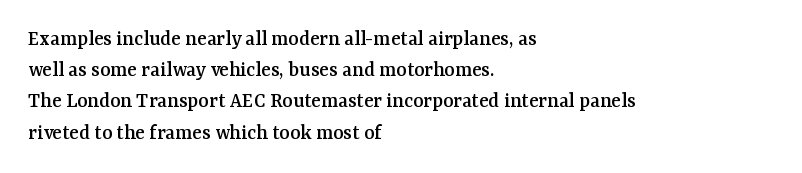
{"italic": "no", "underline": "no", "align": "left", "line_spacing": "normal", "line_spacing_ratio": 1.42, "letter_spacing": "normal", "letter_spacing_em": 0.0, "glyph_px": 22}
